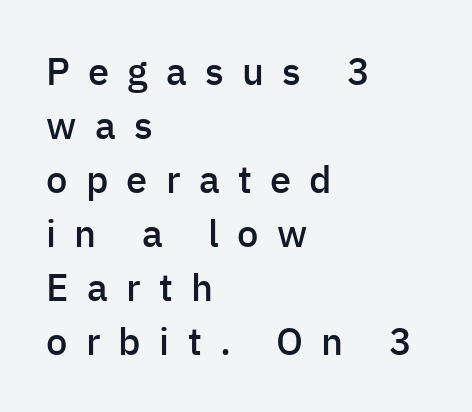
Note: no serifs on the glyphs. Line beginnings align vertically; line endings do not. Moderately thickened strokes mark this as semibold type. Loose tracking; the words dissolve into strings of separated letters. Descenders are the only things crossing below the line. Notice how descenders clear the ascenders below comfortably — that's standard leading.
